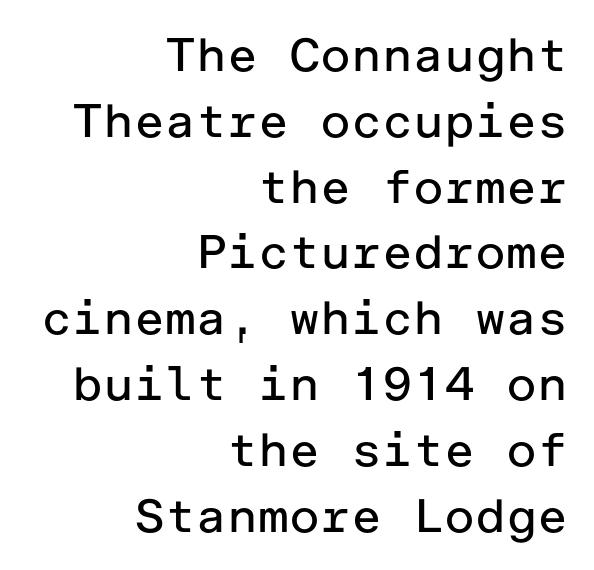
{"serif": "no", "italic": "no", "bold": "no", "weight": "regular", "width": "normal", "stroke_contrast": "low", "x_height": "medium", "underline": "no", "align": "right", "line_spacing": "normal", "line_spacing_ratio": 1.4, "letter_spacing": "normal", "letter_spacing_em": 0.0, "glyph_px": 47}
